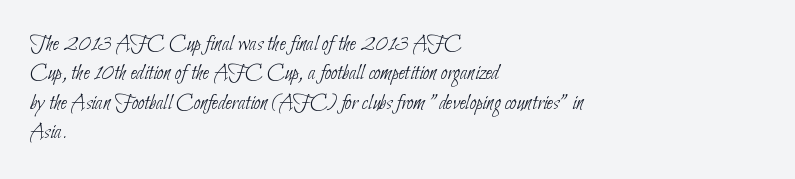
Q: Is the text bold? A: No.
Q: Is the text underlined? A: No.
Q: How is the paragraph aligned? A: Left-aligned.
Q: Is the spacing between letters normal or unusually wide? A: Normal.
Q: Is the spacing between lines tight, normal or loose? A: Normal.
